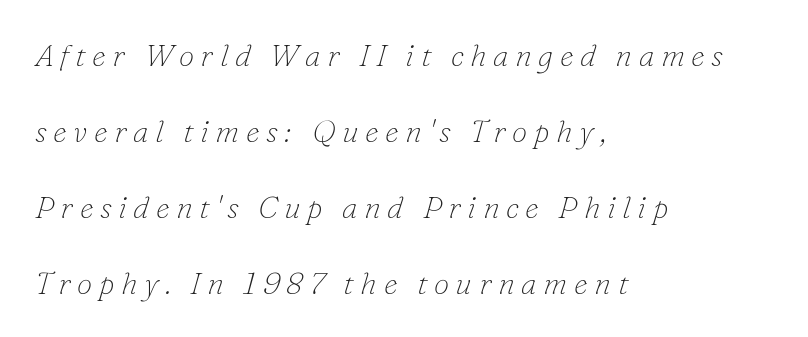
Q: Is the text bold? A: No.
Q: Is the text italic (slanted)? A: Yes, it leans right by about 16 degrees.
Q: Is the typeface a serif or a sans-serif typeface? A: Serif.
Q: Is the text underlined? A: No.
Q: How is the paragraph aligned? A: Left-aligned.
Q: Is the spacing between letters normal or unusually wide? A: Unusually wide.
Q: Is the spacing between lines tight, normal or loose? A: Loose.
Q: Width (condensed, normal, or wide)? A: Normal.
Q: Stroke contrast? A: Low.
Q: x-height? A: Small.
Q: Monospaced? A: No.
